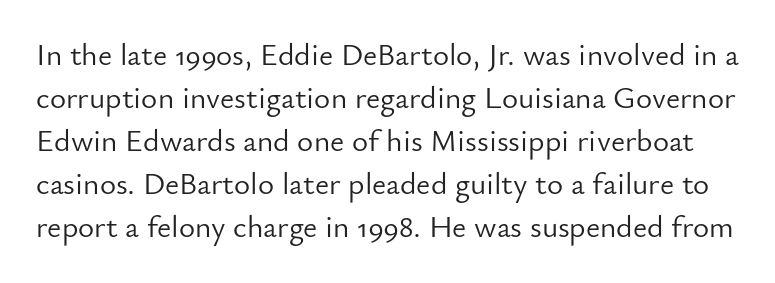
Q: Is the text bold? A: No.
Q: Is the text italic (slanted)? A: No, it is upright.
Q: Is the typeface a serif or a sans-serif typeface? A: Sans-serif.
Q: Is the text underlined? A: No.
Q: Is the spacing between letters normal or unusually wide? A: Normal.
Q: Is the spacing between lines tight, normal or loose? A: Normal.
Q: Width (condensed, normal, or wide)? A: Normal.
Q: Stroke contrast? A: Low.
Q: x-height? A: Small.
Q: Monospaced? A: No.
